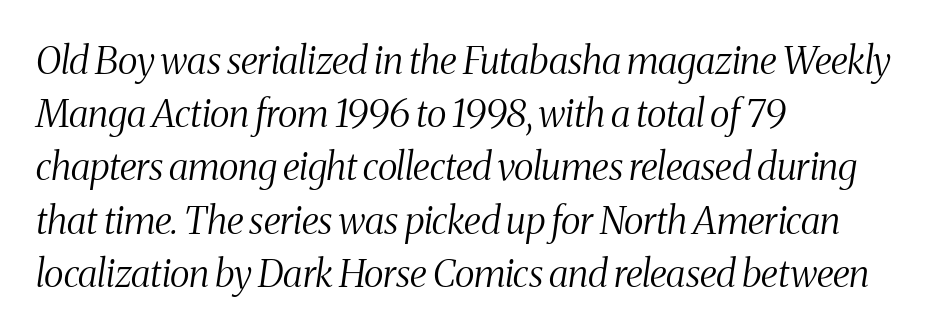
{"serif": "yes", "italic": "yes", "lean": "right", "slant_degrees": 8, "bold": "no", "weight": "light", "width": "condensed", "stroke_contrast": "medium", "x_height": "medium", "monospaced": "no", "underline": "no", "align": "left", "line_spacing": "normal", "line_spacing_ratio": 1.4, "letter_spacing": "normal", "letter_spacing_em": 0.0, "glyph_px": 38}
